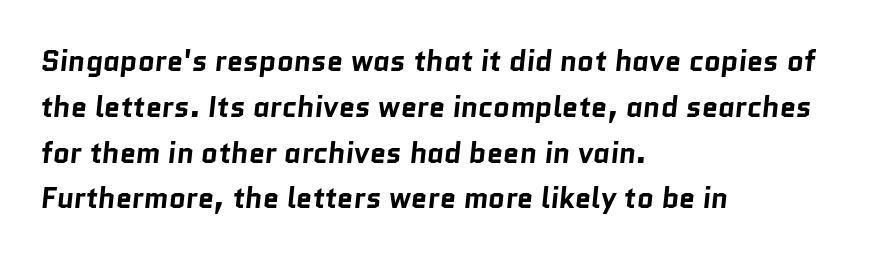
The image shows 29 px bold sans-serif type; set left-aligned, normal line spacing (1.58x), normal letter spacing, not underlined; low stroke contrast and a medium x-height.
